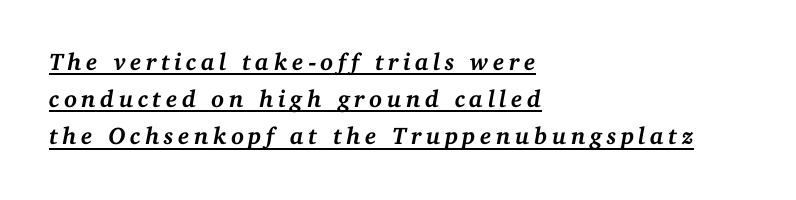
Q: Is the text bold? A: Yes.
Q: Is the text italic (slanted)? A: Yes, it leans right by about 11 degrees.
Q: Is the text underlined? A: Yes.
Q: How is the paragraph aligned? A: Left-aligned.
Q: Is the spacing between lines tight, normal or loose? A: Normal.
